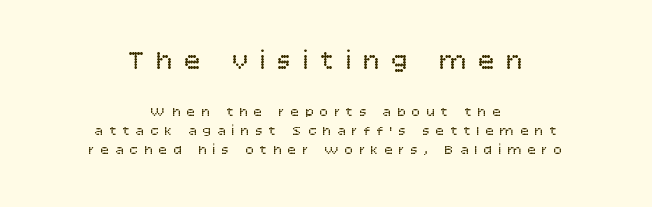
{"italic": "no", "bold": "no", "underline": "no", "align": "center", "line_spacing": "normal", "line_spacing_ratio": 1.36, "letter_spacing": "wide", "letter_spacing_em": 0.44, "larger_block": "first", "size_ratio": 1.93, "glyph_px": 27}
